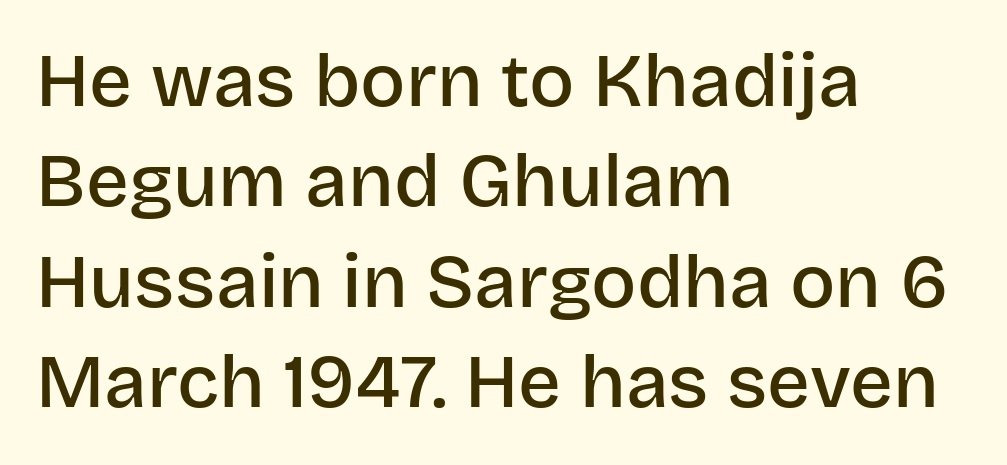
{"serif": "no", "italic": "no", "bold": "semi", "weight": "semibold", "width": "normal", "stroke_contrast": "low", "x_height": "large", "monospaced": "no", "underline": "no", "align": "left", "line_spacing": "normal", "line_spacing_ratio": 1.34, "letter_spacing": "normal", "letter_spacing_em": 0.0, "glyph_px": 75}
